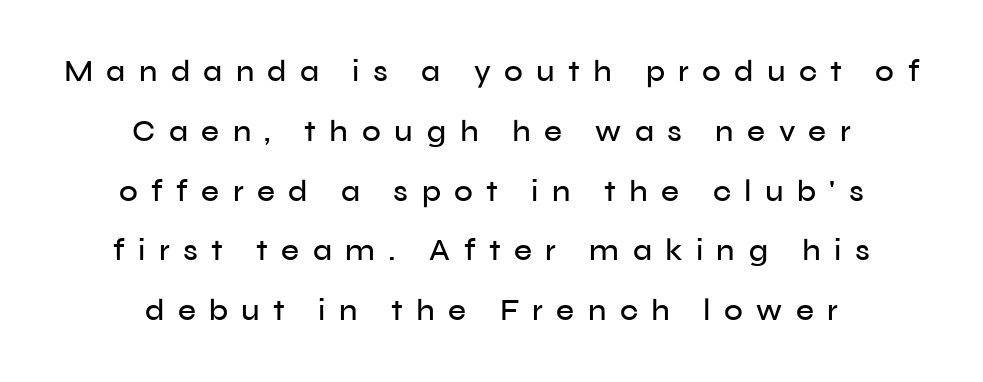
Q: Is the text italic (slanted)? A: No, it is upright.
Q: Is the typeface a serif or a sans-serif typeface? A: Sans-serif.
Q: Is the text underlined? A: No.
Q: How is the paragraph aligned? A: Centered.
Q: Is the spacing between letters normal or unusually wide? A: Unusually wide.
Q: Is the spacing between lines tight, normal or loose? A: Loose.
Q: Width (condensed, normal, or wide)? A: Normal.
Q: Stroke contrast? A: Low.
Q: x-height? A: Medium.
Q: Monospaced? A: No.
